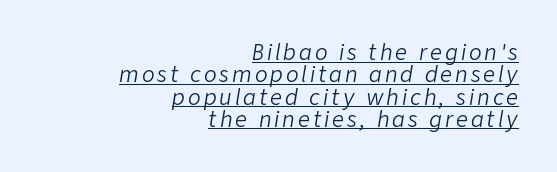
The image shows 21 px text type, italic (leaning right); set right-aligned, tight line spacing (1.06x), underlined.
